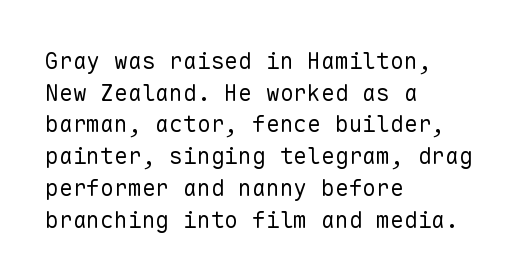
A roman cut, with each character standing at attention. Line spacing here is normal. The text block is weighted toward the left margin, trailing off unevenly rightward. Lines of text with bare space underneath. Nothing unusual about the tracking: characters are spaced as the font intends. A quiet, ordinary-to-light weight characterises the typeface.
